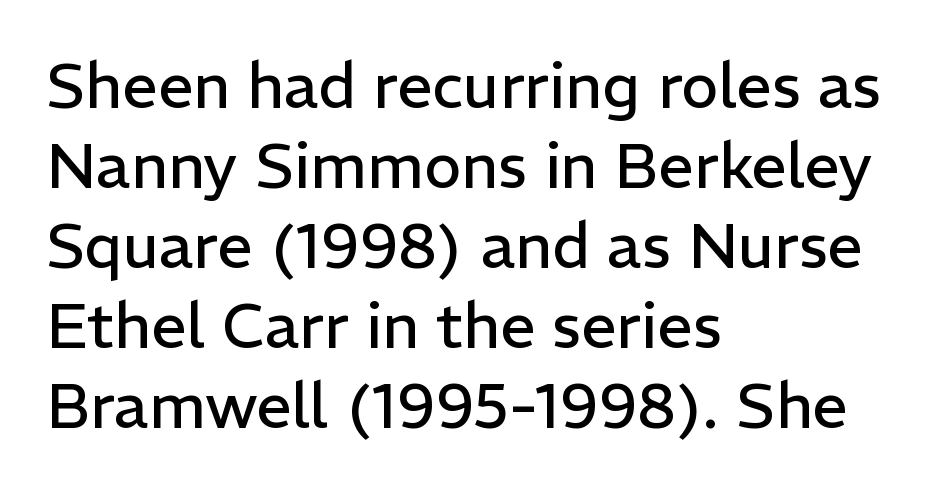
Q: Is the text bold? A: No.
Q: Is the text italic (slanted)? A: No, it is upright.
Q: Is the typeface a serif or a sans-serif typeface? A: Sans-serif.
Q: Is the text underlined? A: No.
Q: How is the paragraph aligned? A: Left-aligned.
Q: Is the spacing between letters normal or unusually wide? A: Normal.
Q: Is the spacing between lines tight, normal or loose? A: Normal.
Q: Width (condensed, normal, or wide)? A: Normal.
Q: Stroke contrast? A: Low.
Q: x-height? A: Medium.
Q: Monospaced? A: No.
